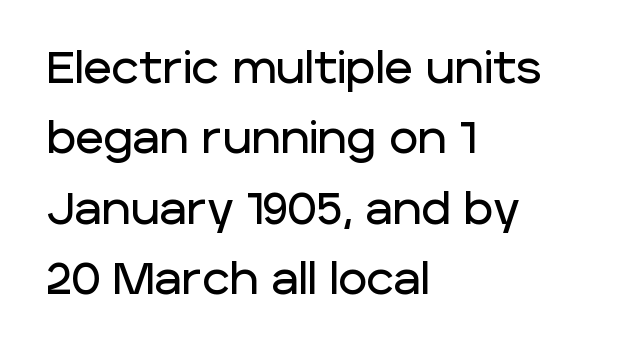
The zone under the glyphs is completely vacant. Upright lettering throughout. The line-height multiplier appears to be the usual default. Note: no serifs on the glyphs.
